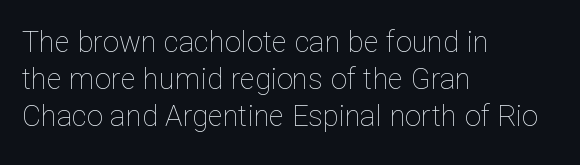
Vertical strokes here are truly vertical. No extra tracking has been applied to these lines. The weight tops out at a normal text grade. Words float on clear page, feet unadorned. This rendering uses left alignment, leaving the right contour irregular. Regular leading.
